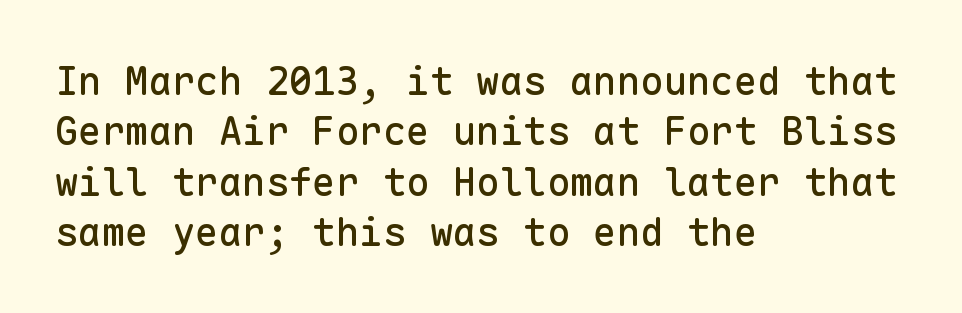
Is this a fixed-width face? Yes — each glyph sits in an identical cell. Each row of text sits above clean, open space. Is there any slant? The stems are plumb. Nobody touched the tracking dial on this one. The letters carry no serifs — their stems end cleanly without finishing strokes.
